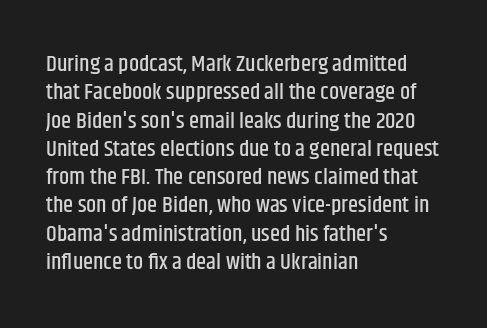
{"italic": "no", "underline": "no", "align": "left", "line_spacing_ratio": 1.23, "letter_spacing": "normal", "letter_spacing_em": 0.0, "glyph_px": 23}
